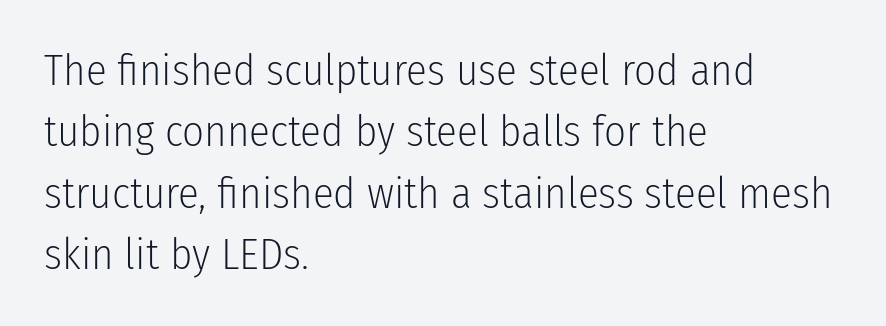
The image shows 43 px light, condensed sans-serif type, upright; set left-aligned, normal line spacing (1.43x), normal letter spacing, not underlined; low stroke contrast and a medium x-height.
